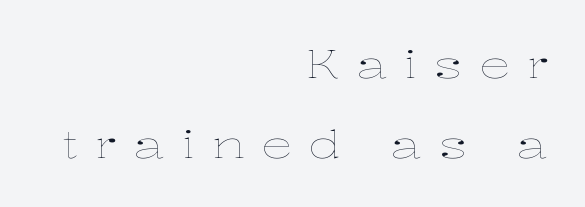
Short note: letters widely spaced. The passage shown is typed in a proportional face where columns would drift. Horizontally, the lines are justified to the trailing edge only. Nope, not italic — everything's standing straight.
